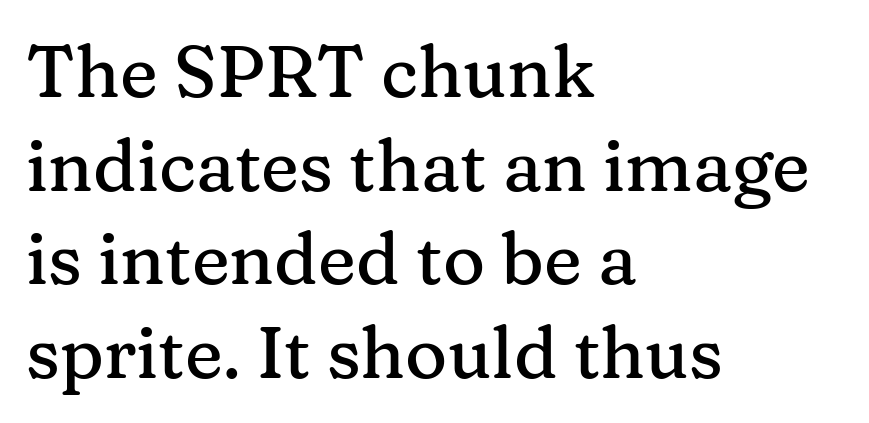
Q: Is the text italic (slanted)? A: No, it is upright.
Q: Is the typeface a serif or a sans-serif typeface? A: Serif.
Q: Is the text underlined? A: No.
Q: How is the paragraph aligned? A: Left-aligned.
Q: Is the spacing between letters normal or unusually wide? A: Normal.
Q: Is the spacing between lines tight, normal or loose? A: Normal.
Q: Width (condensed, normal, or wide)? A: Normal.
Q: Stroke contrast? A: Medium.
Q: x-height? A: Medium.
Q: Monospaced? A: No.
